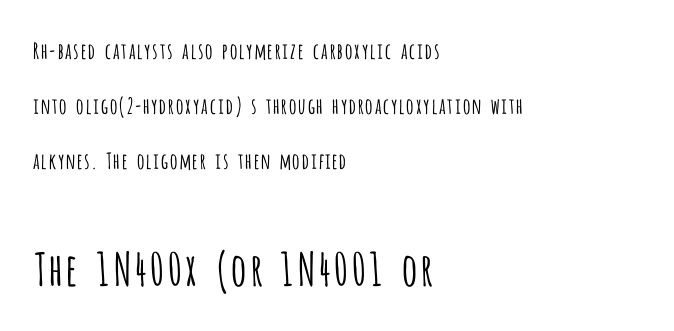
{"serif": "no", "italic": "no", "bold": "no", "weight": "light", "width": "condensed", "stroke_contrast": "low", "x_height": "large", "monospaced": "no", "underline": "no", "align": "left", "line_spacing": "loose", "line_spacing_ratio": 2.49, "letter_spacing": "normal", "letter_spacing_em": 0.0, "larger_block": "second", "size_ratio": 2.05, "glyph_px": 45}
